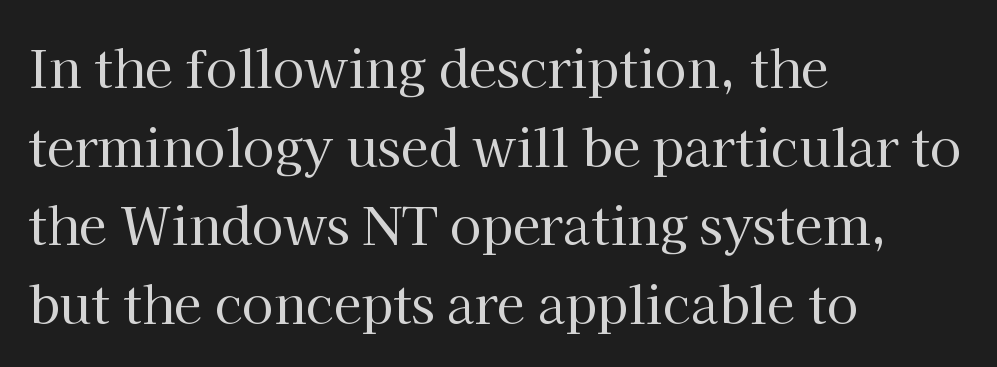
The image shows 51 px regular-weight serif type, upright; set left-aligned, normal line spacing (1.54x), normal letter spacing, not underlined; high stroke contrast and a medium x-height.
